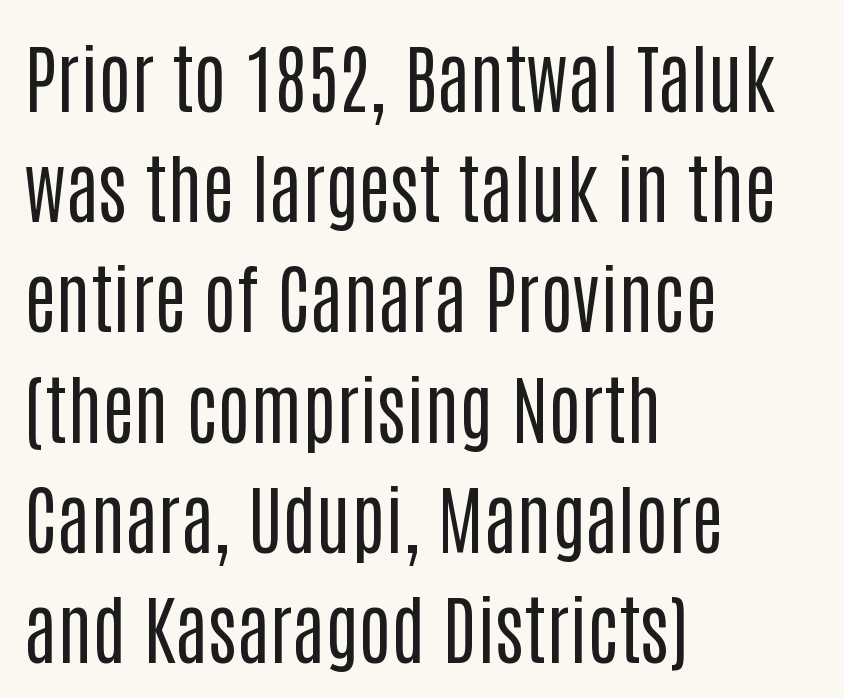
{"serif": "no", "italic": "no", "bold": "no", "weight": "regular", "width": "condensed", "stroke_contrast": "low", "x_height": "large", "monospaced": "no", "underline": "no", "align": "left", "line_spacing": "normal", "line_spacing_ratio": 1.45, "letter_spacing": "normal", "letter_spacing_em": 0.0, "glyph_px": 76}
